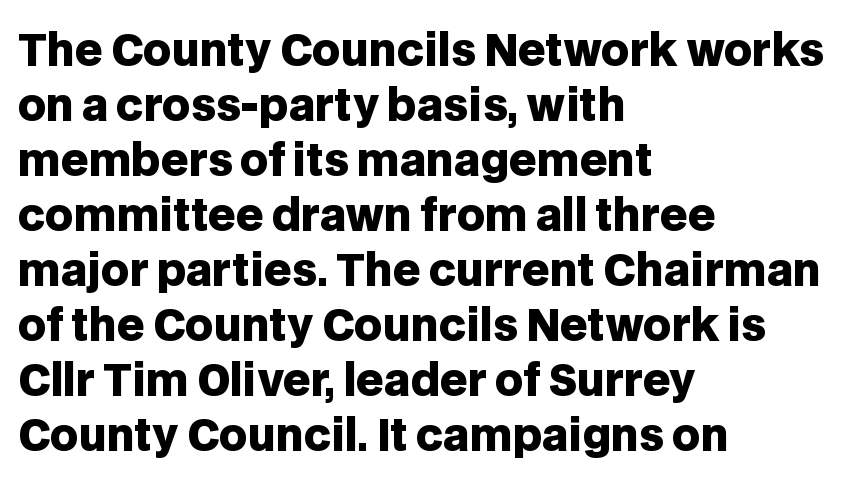
Q: Is the text bold? A: Yes.
Q: Is the text italic (slanted)? A: No, it is upright.
Q: Is the typeface a serif or a sans-serif typeface? A: Sans-serif.
Q: Is the text underlined? A: No.
Q: How is the paragraph aligned? A: Left-aligned.
Q: Is the spacing between letters normal or unusually wide? A: Normal.
Q: Is the spacing between lines tight, normal or loose? A: Normal.
Q: Width (condensed, normal, or wide)? A: Normal.
Q: Stroke contrast? A: Low.
Q: x-height? A: Large.
Q: Monospaced? A: No.
